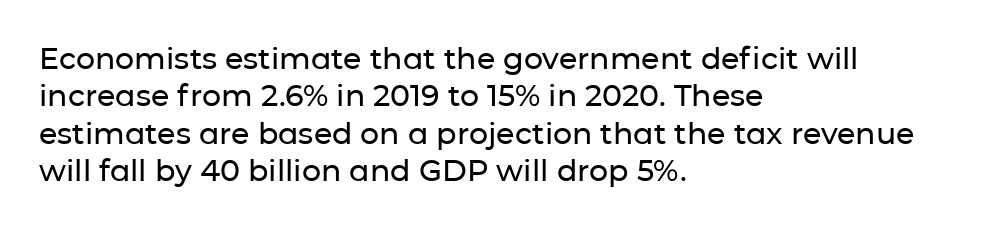
{"serif": "no", "italic": "no", "width": "normal", "stroke_contrast": "low", "x_height": "medium", "monospaced": "no", "underline": "no", "align": "left", "line_spacing": "normal", "line_spacing_ratio": 1.25, "letter_spacing": "normal", "letter_spacing_em": 0.0, "glyph_px": 30}
